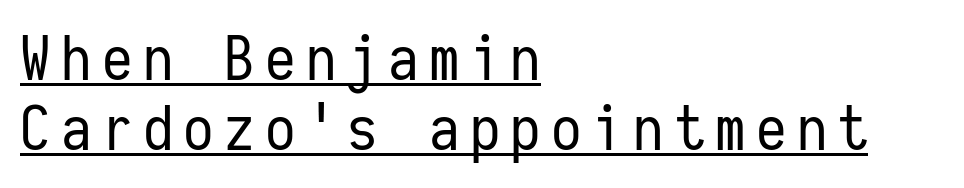
Leftover space on each line is placed entirely after the last word. When letters stand straight like this, we call the style roman or upright. One glance says dense: line gaps are narrower than usual. Serifs: no, the terminals of the letterforms are clean.
